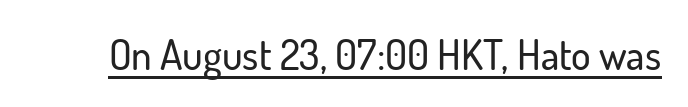
{"serif": "no", "italic": "no", "width": "normal", "stroke_contrast": "low", "x_height": "small", "monospaced": "no", "underline": "yes", "letter_spacing": "normal", "letter_spacing_em": 0.0, "glyph_px": 41}
